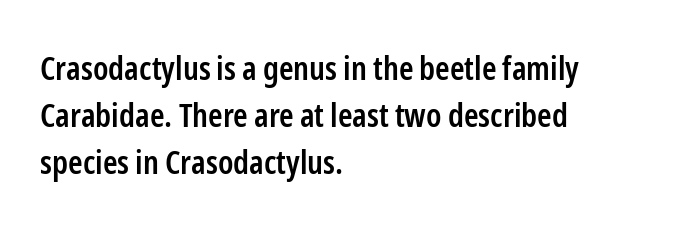
The image shows 33 px semibold, condensed sans-serif type, upright; set left-aligned, normal line spacing (1.43x), normal letter spacing, not underlined; low stroke contrast and a medium x-height.
